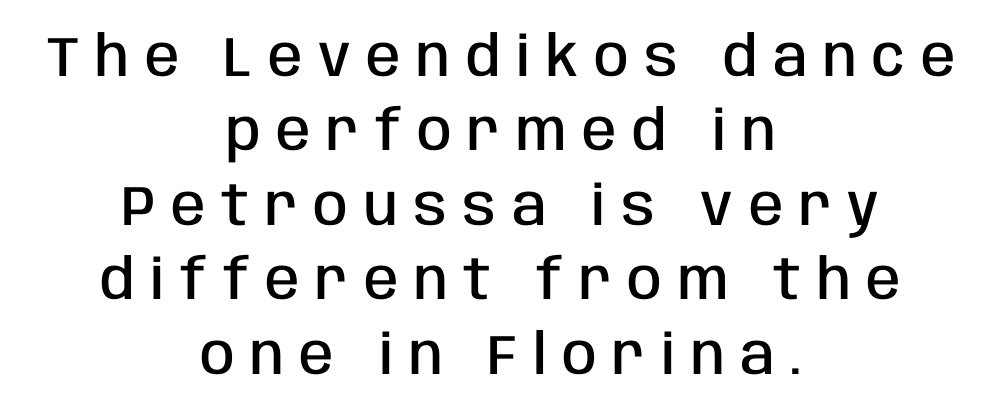
The image shows 56 px semibold, condensed sans-serif type, upright; set centered, normal line spacing (1.33x), unusually wide letter spacing (+0.28 em), not underlined; low stroke contrast and a large x-height.
